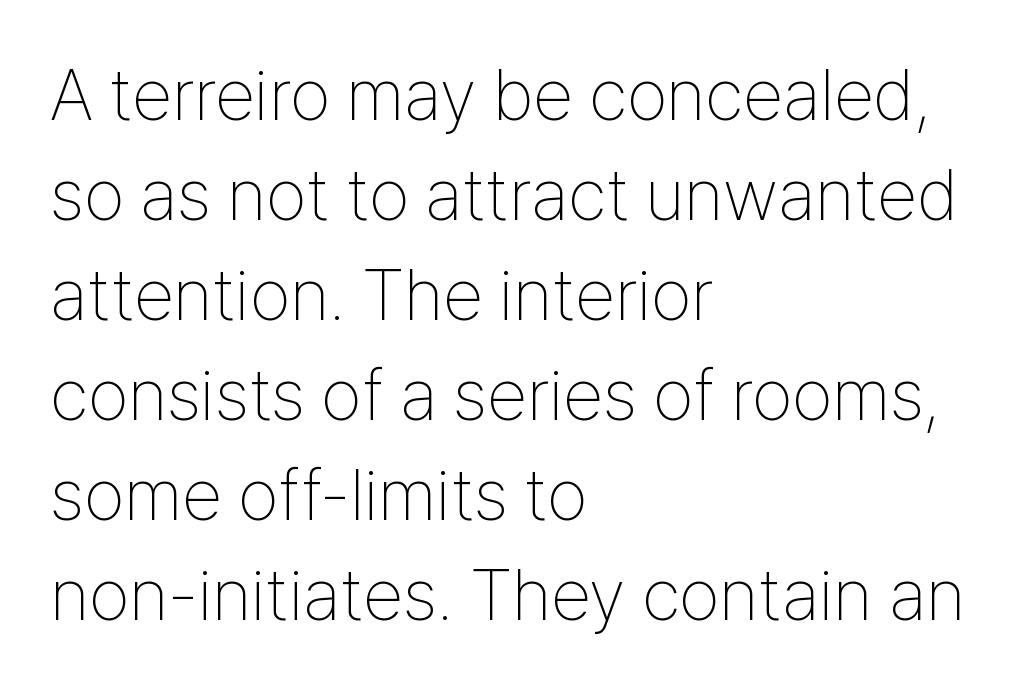
The image shows 73 px thin, condensed sans-serif type, upright; set left-aligned, normal line spacing (1.37x), normal letter spacing, not underlined; low stroke contrast and a medium x-height.
